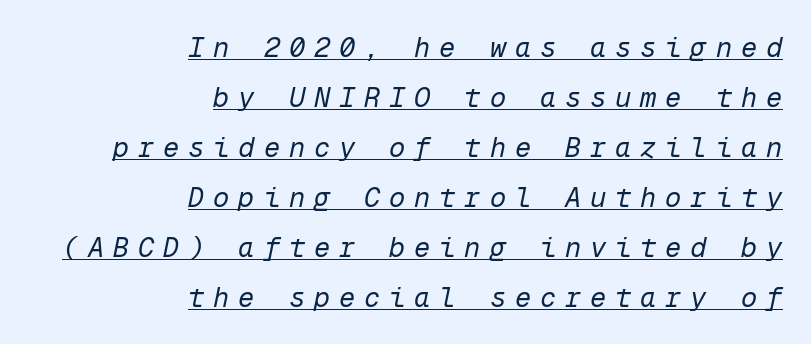
The image shows 27 px text type, italic (leaning right); set right-aligned, line spacing 1.85x, unusually wide letter spacing (+0.33 em), underlined.
